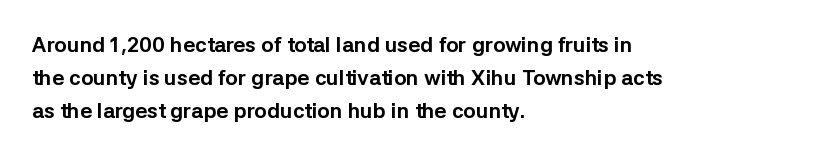
Weight check: bold — yes, fully. This rendering features lettering with no underline. This is the regular roman posture of the typeface. Is there much room between lines? A standard amount, neither cramped nor airy. No extra tracking has been applied to these lines. The rag falls on the right side of this text block.
